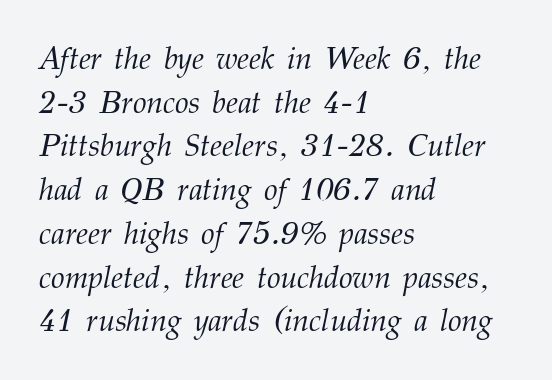
{"serif": "yes", "italic": "yes", "lean": "right", "slant_degrees": 12, "bold": "no", "weight": "light", "width": "normal", "stroke_contrast": "medium", "x_height": "medium", "monospaced": "no", "underline": "no", "align": "left", "line_spacing": "normal", "line_spacing_ratio": 1.41, "letter_spacing": "normal", "letter_spacing_em": 0.0, "glyph_px": 31}
